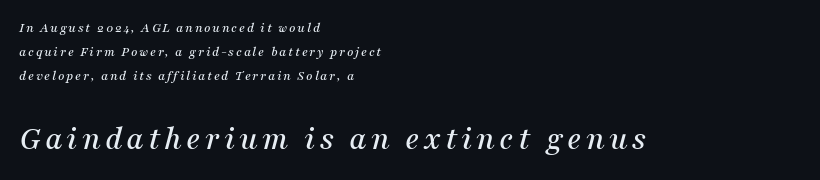
{"serif": "yes", "italic": "yes", "lean": "right", "slant_degrees": 16, "width": "normal", "stroke_contrast": "medium", "x_height": "medium", "monospaced": "no", "underline": "no", "align": "left", "line_spacing_ratio": 1.72, "larger_block": "second", "size_ratio": 2.43, "glyph_px": 34}
